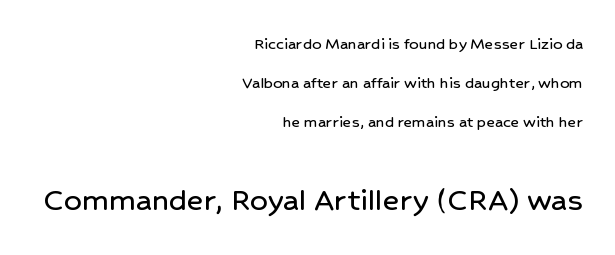
Q: Is the text italic (slanted)? A: No, it is upright.
Q: Is the typeface a serif or a sans-serif typeface? A: Sans-serif.
Q: Is the text underlined? A: No.
Q: How is the paragraph aligned? A: Right-aligned.
Q: Is the spacing between letters normal or unusually wide? A: Normal.
Q: Is the spacing between lines tight, normal or loose? A: Loose.
Q: Which block of text is set in a larger size, the first (top) or the second (bottom)? A: The second (bottom) one.
Q: Width (condensed, normal, or wide)? A: Normal.
Q: Stroke contrast? A: Low.
Q: x-height? A: Medium.
Q: Monospaced? A: No.
